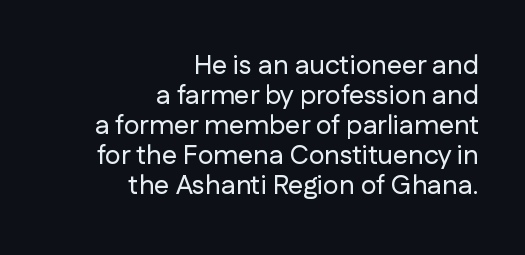
{"italic": "no", "underline": "no", "align": "right", "line_spacing": "tight", "line_spacing_ratio": 1.11, "letter_spacing": "normal", "letter_spacing_em": 0.0, "glyph_px": 27}
